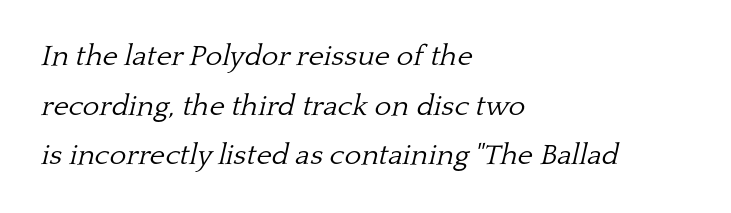
The image shows 29 px light serif type, italic (leaning right); set left-aligned, line spacing 1.71x, normal letter spacing, not underlined; low stroke contrast and a medium x-height.
